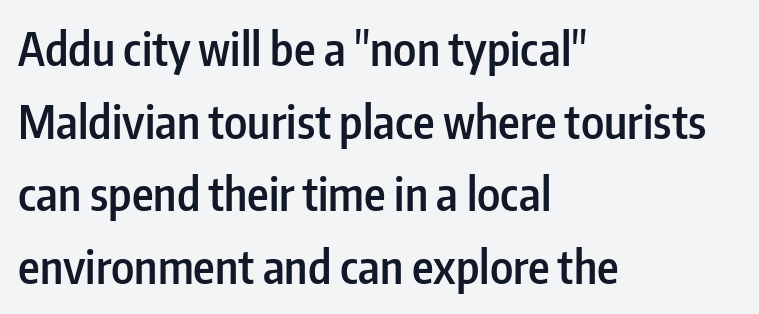
The type sits square on the baseline with zero lean. Notice the strokes are somewhat thickened but not fully heavy: this is a semibold. Think of a printed novel: that variable character pitch is what you see here. This sample uses a sans-serif face. Compared with typical paragraphs, the rows here are spaced about the same.
